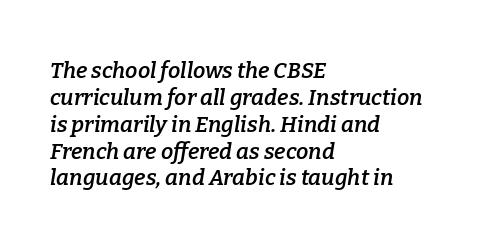
Q: Is the text bold? A: Semi-bold.
Q: Is the text italic (slanted)? A: Yes, it leans right by about 9 degrees.
Q: Is the text underlined? A: No.
Q: How is the paragraph aligned? A: Left-aligned.
Q: Is the spacing between letters normal or unusually wide? A: Normal.
